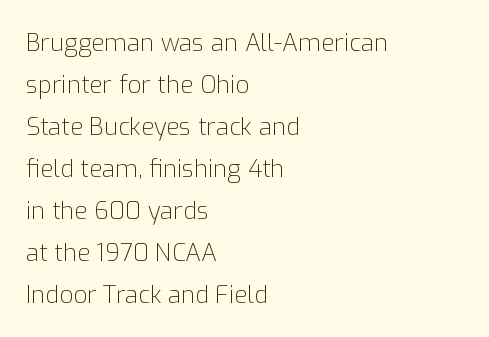
The image shows 24 px text type, upright; set left-aligned, line spacing 1.75x, normal letter spacing, not underlined.
